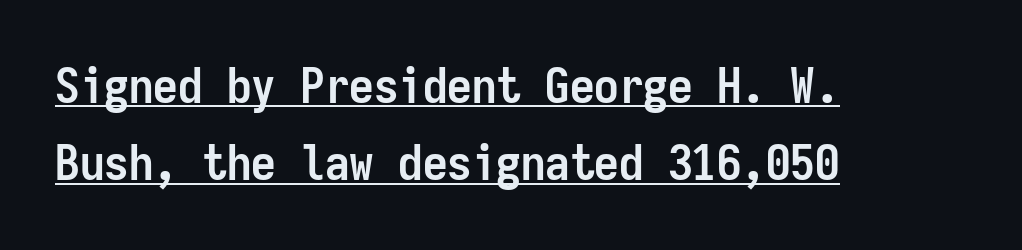
Q: Is the text bold? A: Yes.
Q: Is the text italic (slanted)? A: No, it is upright.
Q: Is the typeface a serif or a sans-serif typeface? A: Sans-serif.
Q: Is the text underlined? A: Yes.
Q: How is the paragraph aligned? A: Left-aligned.
Q: Is the spacing between letters normal or unusually wide? A: Normal.
Q: Is the spacing between lines tight, normal or loose? A: Normal.
Q: Width (condensed, normal, or wide)? A: Condensed.
Q: Stroke contrast? A: Low.
Q: x-height? A: Medium.
Q: Monospaced? A: Yes.
